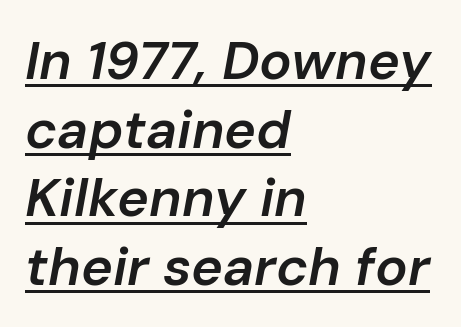
The image shows 54 px semibold type, italic (leaning right); set left-aligned, normal line spacing (1.27x), normal letter spacing, underlined; low stroke contrast and a medium x-height.
